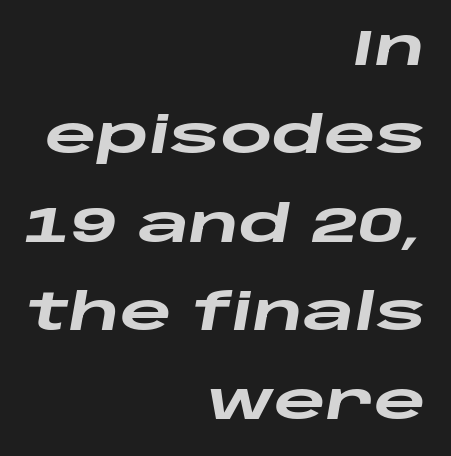
Alignment: flush right. Is the type bold? Yes — the strokes are clearly thick and heavy. Letters rest on an invisible, unmarked baseline. Would a proofreader flag this as italicized? Yes. Nothing unusual about the tracking: characters are spaced as the font intends.
